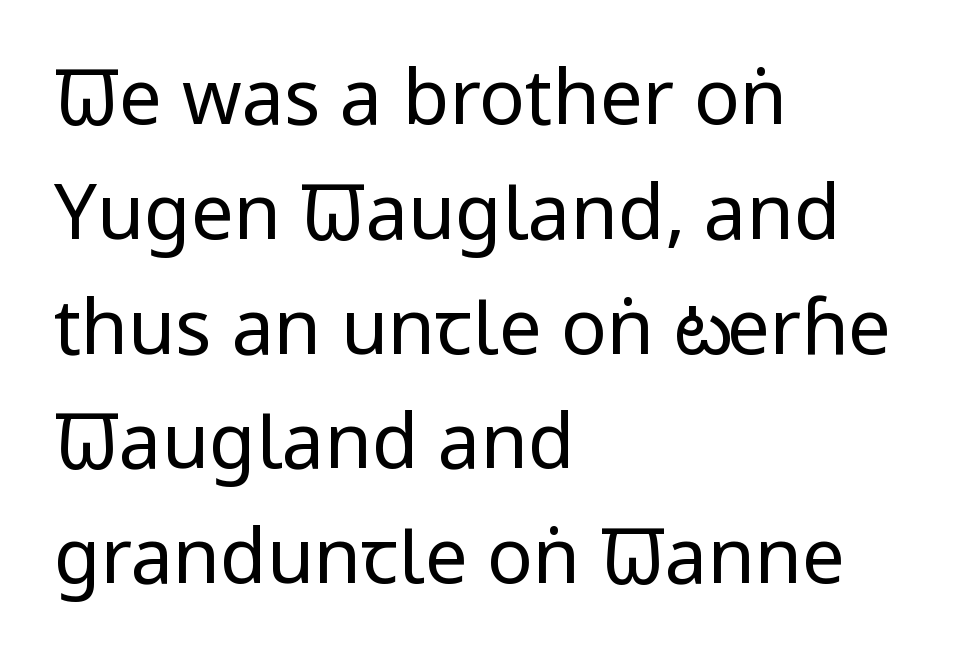
Q: Is the text bold? A: No.
Q: Is the text italic (slanted)? A: No, it is upright.
Q: Is the typeface a serif or a sans-serif typeface? A: Sans-serif.
Q: Is the text underlined? A: No.
Q: How is the paragraph aligned? A: Left-aligned.
Q: Is the spacing between letters normal or unusually wide? A: Normal.
Q: Is the spacing between lines tight, normal or loose? A: Normal.
Q: Width (condensed, normal, or wide)? A: Condensed.
Q: Stroke contrast? A: Low.
Q: x-height? A: Large.
Q: Monospaced? A: No.
